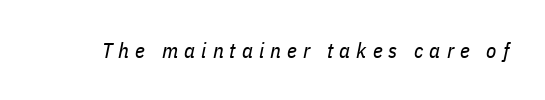
The image shows 21 px text type, italic (leaning right); set unusually wide letter spacing (+0.29 em), not underlined.
